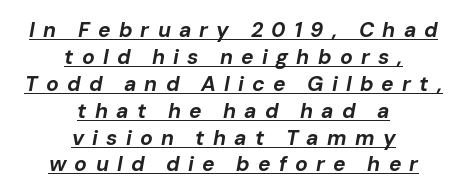
The image shows 21 px bold type, italic (leaning right); set centered, normal line spacing (1.28x), unusually wide letter spacing (+0.39 em), underlined.
